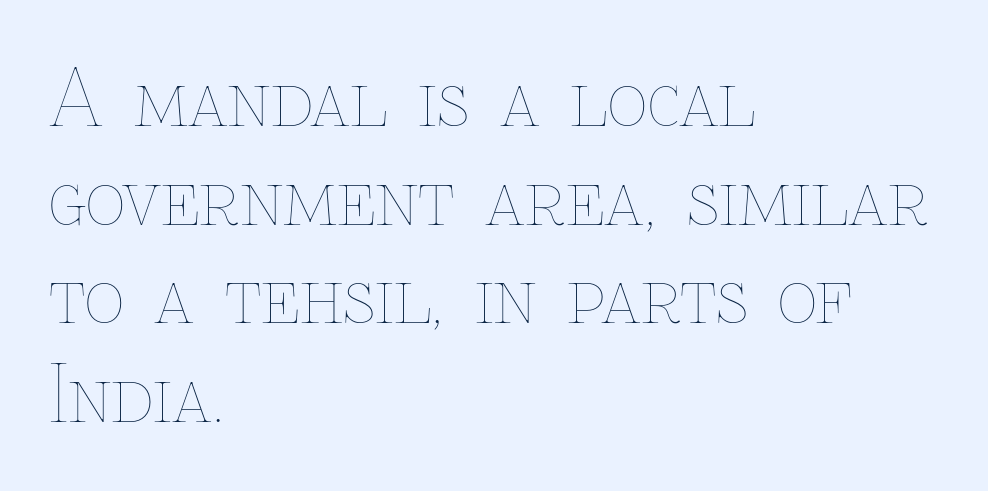
Q: Is the text bold? A: No.
Q: Is the text italic (slanted)? A: No, it is upright.
Q: Is the text underlined? A: No.
Q: How is the paragraph aligned? A: Left-aligned.
Q: Is the spacing between letters normal or unusually wide? A: Normal.
Q: Is the spacing between lines tight, normal or loose? A: Normal.
Q: Width (condensed, normal, or wide)? A: Normal.
Q: Stroke contrast? A: Low.
Q: x-height? A: Medium.
Q: Monospaced? A: No.
